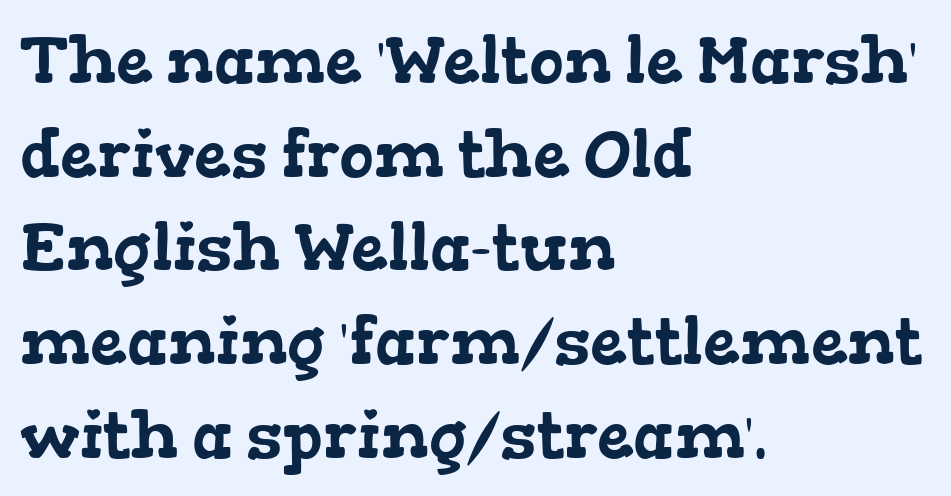
The image shows 66 px wide serif type; set left-aligned, normal line spacing (1.42x), normal letter spacing, not underlined; low stroke contrast and a medium x-height.
